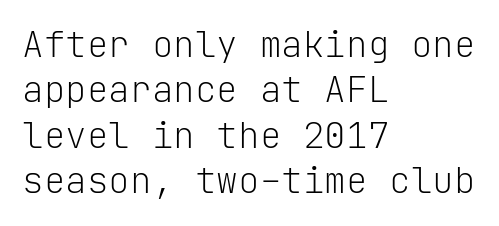
{"serif": "no", "italic": "no", "bold": "no", "weight": "light", "width": "normal", "stroke_contrast": "low", "x_height": "medium", "monospaced": "yes", "underline": "no", "align": "left", "line_spacing": "normal", "line_spacing_ratio": 1.26, "letter_spacing": "normal", "letter_spacing_em": 0.0, "glyph_px": 36}
